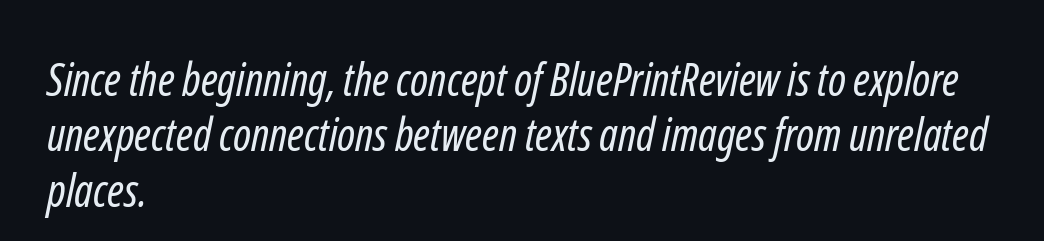
{"serif": "no", "bold": "no", "weight": "regular", "width": "condensed", "stroke_contrast": "low", "x_height": "medium", "monospaced": "no", "underline": "no", "align": "left", "line_spacing_ratio": 1.23, "letter_spacing": "normal", "letter_spacing_em": 0.0, "glyph_px": 45}
